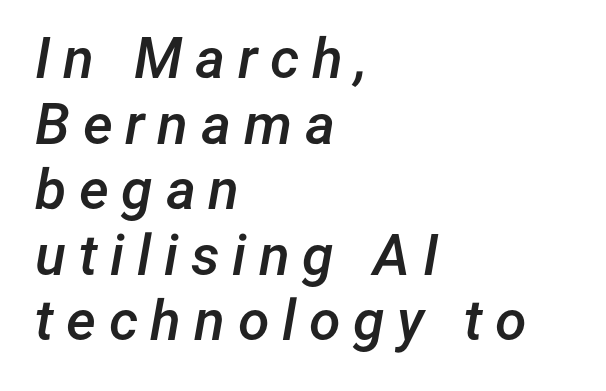
{"italic": "yes", "lean": "right", "slant_degrees": 12, "bold": "semi", "weight": "semibold", "width": "normal", "stroke_contrast": "low", "x_height": "medium", "monospaced": "no", "underline": "no", "align": "left", "line_spacing": "tight", "line_spacing_ratio": 1.15, "letter_spacing": "wide", "letter_spacing_em": 0.22, "glyph_px": 57}
